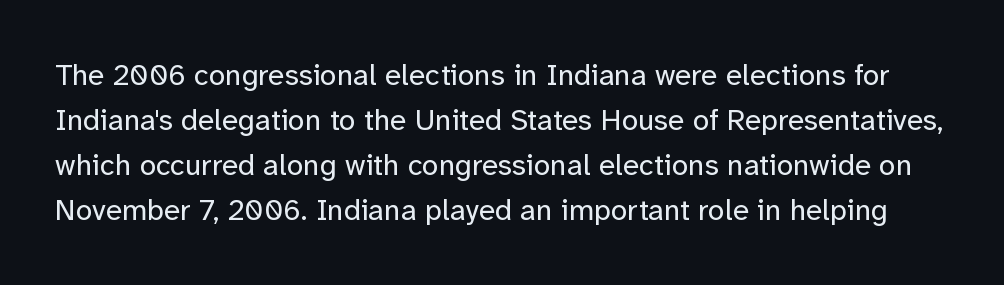
The image shows 30 px regular-weight sans-serif type, upright; set normal line spacing (1.5x), normal letter spacing, not underlined; low stroke contrast and a medium x-height.
